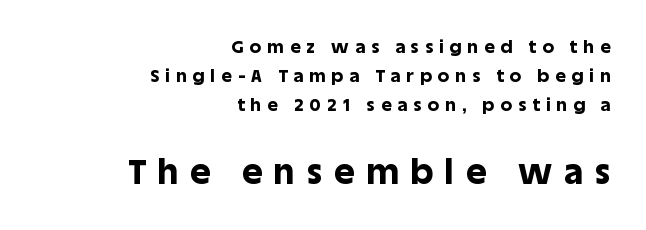
Rule under the text: the space is simply empty. Heavy-handed strokes throughout: this text is bold. Tall strokes in this sample are plumb rather than angled. The lower block of text is set noticeably larger than the block above it. Notice how the passage keeps a crisp vertical edge on the right only. The designer left line spacing at the default.
